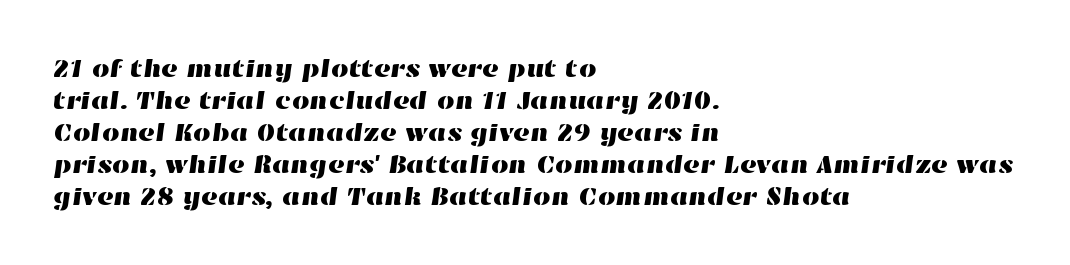
The image shows 25 px text type; set left-aligned, normal line spacing (1.28x), normal letter spacing, not underlined.
